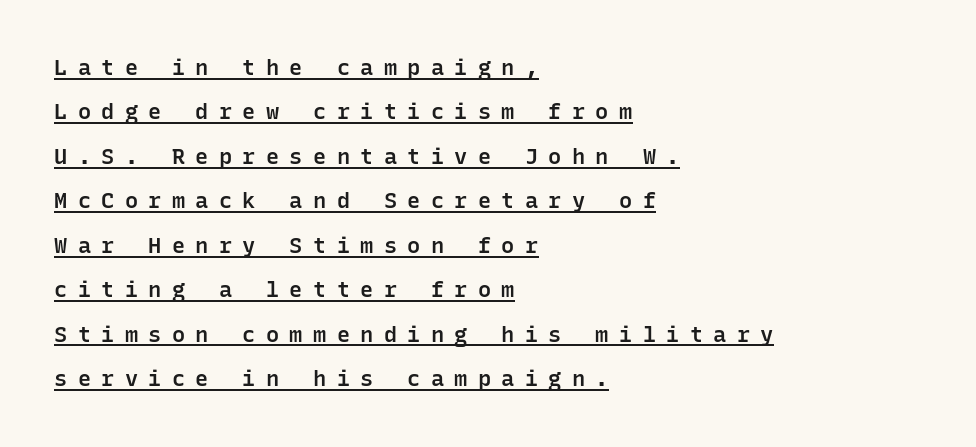
Q: Is the text bold? A: Semi-bold.
Q: Is the text italic (slanted)? A: No, it is upright.
Q: Is the text underlined? A: Yes.
Q: How is the paragraph aligned? A: Left-aligned.
Q: Is the spacing between letters normal or unusually wide? A: Unusually wide.
Q: Is the spacing between lines tight, normal or loose? A: Loose.
